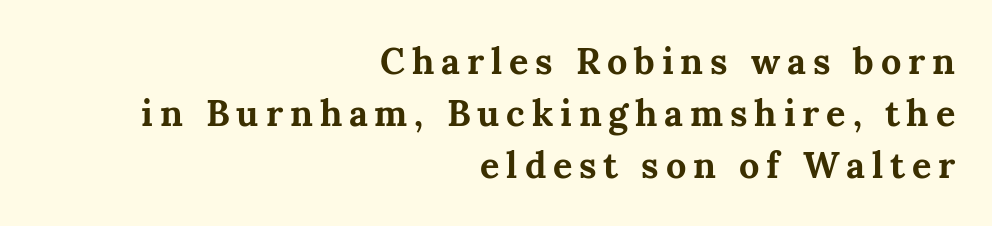
{"serif": "yes", "italic": "no", "bold": "yes", "weight": "bold", "width": "normal", "stroke_contrast": "medium", "x_height": "medium", "monospaced": "no", "underline": "no", "align": "right", "line_spacing": "normal", "line_spacing_ratio": 1.45, "glyph_px": 36}
